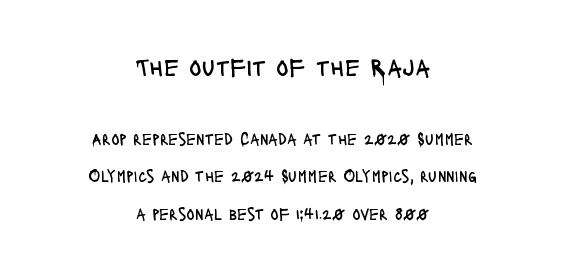
The image shows 26 px text type, upright; set centered, loose line spacing (2.2x), normal letter spacing, not underlined; the first (top) block is 1.53x larger.
